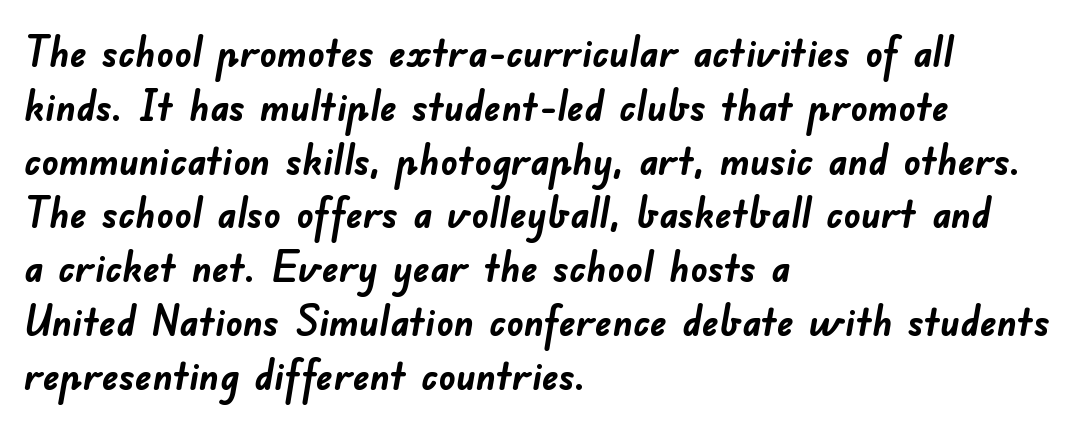
{"serif": "no", "bold": "yes", "weight": "semibold", "width": "normal", "stroke_contrast": "low", "x_height": "small", "monospaced": "no", "underline": "no", "align": "left", "line_spacing": "normal", "line_spacing_ratio": 1.28, "letter_spacing": "normal", "letter_spacing_em": 0.0, "glyph_px": 42}
